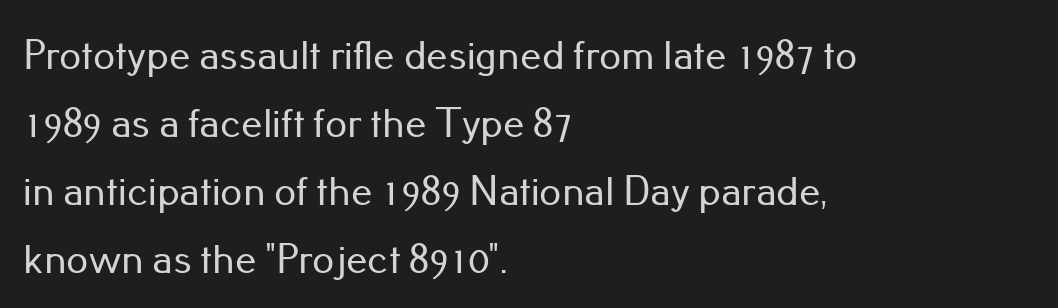
Does the copy run flush right? No — it runs flush left. Glyph-to-glyph distance matches everyday printed text. Check under the words: just untouched page. The passage shown is typed in a proportional face where columns would drift. Is there much room between lines? A standard amount, neither cramped nor airy.
